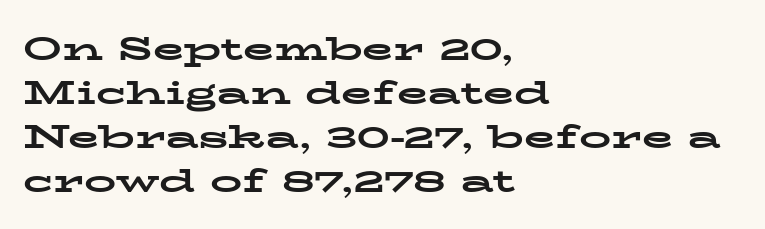
The image shows 32 px bold, wide serif type, upright; set left-aligned, normal line spacing (1.37x), normal letter spacing, not underlined; low stroke contrast and a medium x-height.
